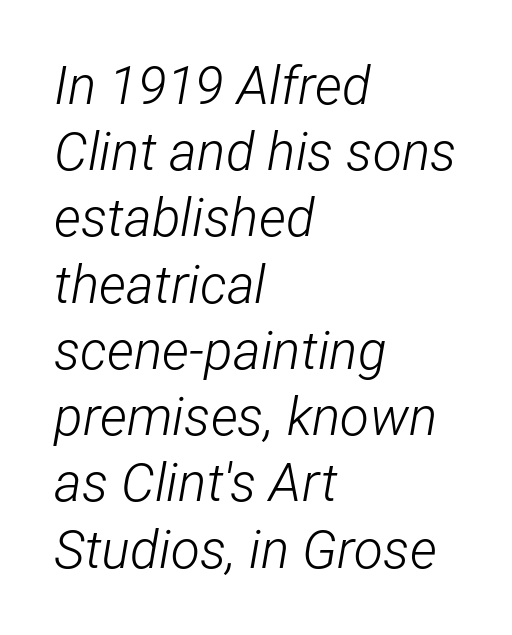
The image shows 53 px light, condensed type, italic (leaning right); set left-aligned, normal line spacing (1.25x), normal letter spacing, not underlined; low stroke contrast and a medium x-height.
